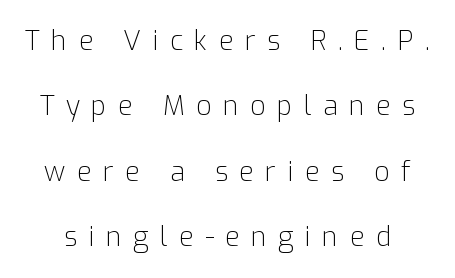
Letter spacing: wide. Does the lettering tilt? It doesn't — this is upright. Horizontal bands of white between lines are thick stripes. On a weight scale, this lands at 450 or below. The foot of each line stays bare and open.
